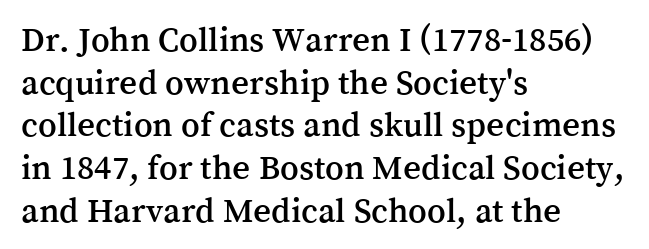
{"serif": "yes", "italic": "no", "width": "normal", "stroke_contrast": "medium", "x_height": "medium", "monospaced": "no", "underline": "no", "align": "left", "line_spacing_ratio": 1.22, "letter_spacing": "normal", "letter_spacing_em": 0.0, "glyph_px": 35}
